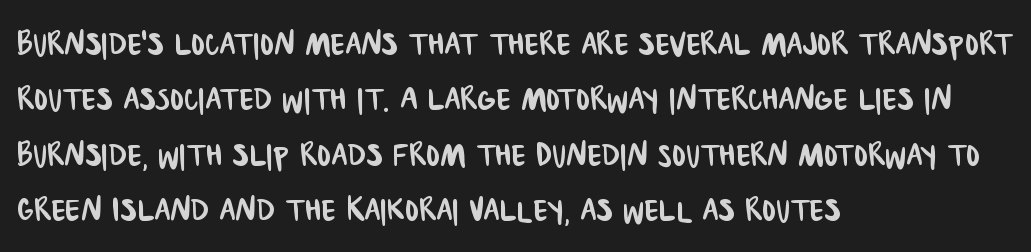
The image shows 42 px condensed sans-serif type; set left-aligned, normal line spacing (1.32x), normal letter spacing, not underlined; low stroke contrast and a large x-height.
